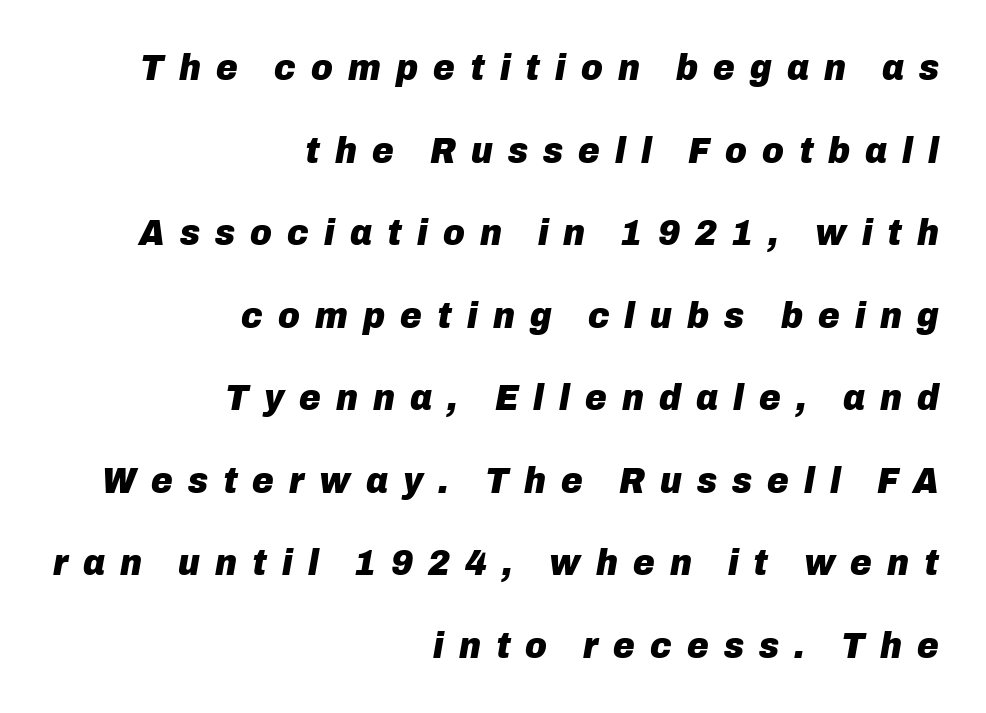
Q: Is the text bold? A: Yes.
Q: Is the text italic (slanted)? A: Yes, it leans right by about 10 degrees.
Q: Is the text underlined? A: No.
Q: How is the paragraph aligned? A: Right-aligned.
Q: Is the spacing between letters normal or unusually wide? A: Unusually wide.
Q: Is the spacing between lines tight, normal or loose? A: Loose.
Q: Width (condensed, normal, or wide)? A: Normal.
Q: Stroke contrast? A: Low.
Q: x-height? A: Medium.
Q: Monospaced? A: No.
